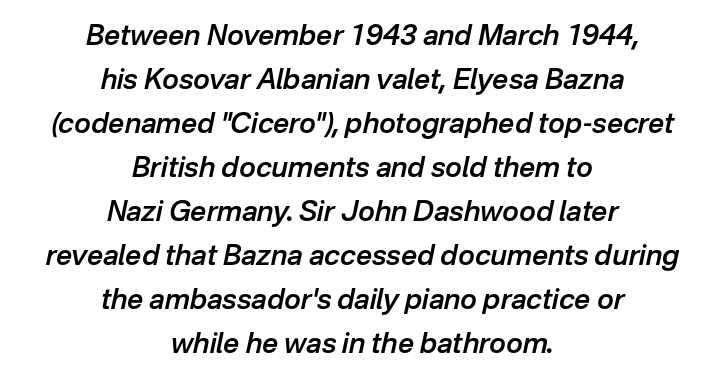
Does the leading feel generous? No, just average. Centered paragraph, ragged on both sides. The passage shown is semibold, sitting just below true bold. Compared with ordinary roman type, these characters are visibly tilted. The passage shown has conventional tracking throughout.
